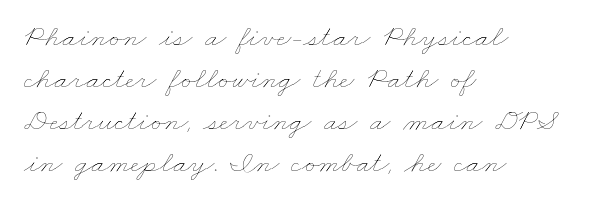
Quick note: interline space is typical. The compositor pushed each line to the left boundary. No extra tracking has been applied to these lines. Spacing verdict: proportional, widths tailored to each character.
